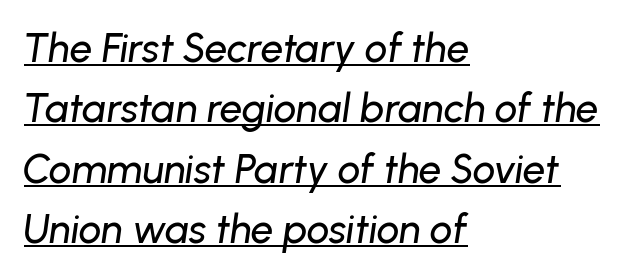
Words appear dense and cohesive because spacing is normal. The lettering is marked with a stroke running underneath it. Italic: yes, the glyphs are oblique. The face used here is proportionally spaced, like ordinary book or web type. Compared with typical paragraphs, the rows here are spaced about the same.
